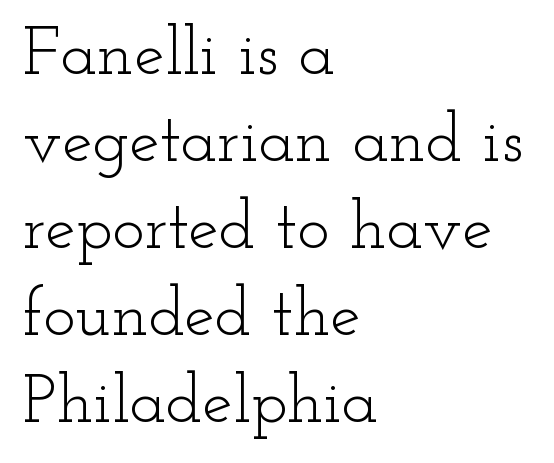
Q: Is the text bold? A: No.
Q: Is the text italic (slanted)? A: No, it is upright.
Q: Is the typeface a serif or a sans-serif typeface? A: Serif.
Q: Is the text underlined? A: No.
Q: How is the paragraph aligned? A: Left-aligned.
Q: Is the spacing between letters normal or unusually wide? A: Normal.
Q: Is the spacing between lines tight, normal or loose? A: Normal.
Q: Width (condensed, normal, or wide)? A: Wide.
Q: Stroke contrast? A: Low.
Q: x-height? A: Small.
Q: Monospaced? A: No.
